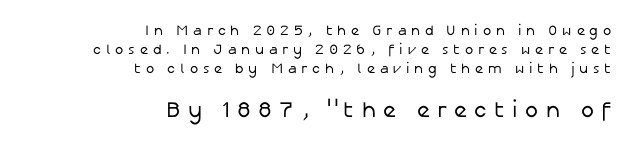
The face used here appears at its bigger size in the lower chunk. The strip under each line holds only bare page. Leading: standard. Each stroke keeps to a modest, everyday thickness or less. A typesetter would mark this as roman, not italic.
